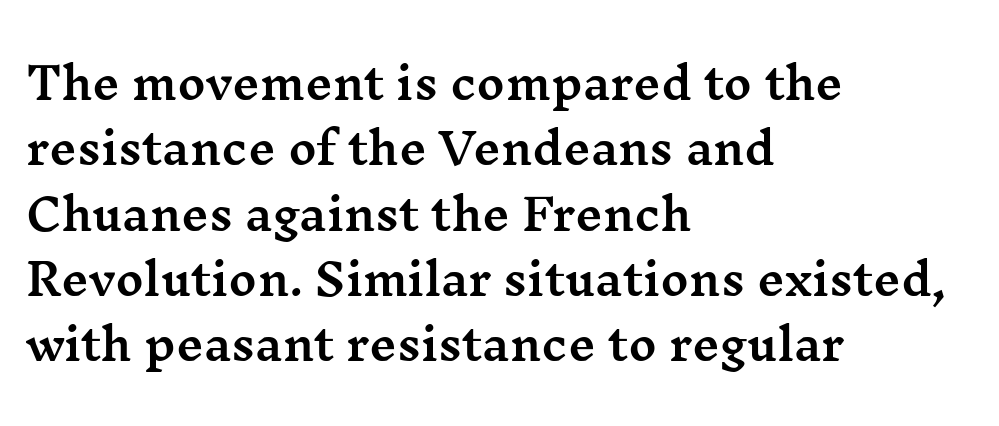
Q: Is the text italic (slanted)? A: No, it is upright.
Q: Is the typeface a serif or a sans-serif typeface? A: Serif.
Q: Is the text underlined? A: No.
Q: How is the paragraph aligned? A: Left-aligned.
Q: Is the spacing between letters normal or unusually wide? A: Normal.
Q: Is the spacing between lines tight, normal or loose? A: Normal.
Q: Width (condensed, normal, or wide)? A: Wide.
Q: Stroke contrast? A: Medium.
Q: x-height? A: Medium.
Q: Monospaced? A: No.
